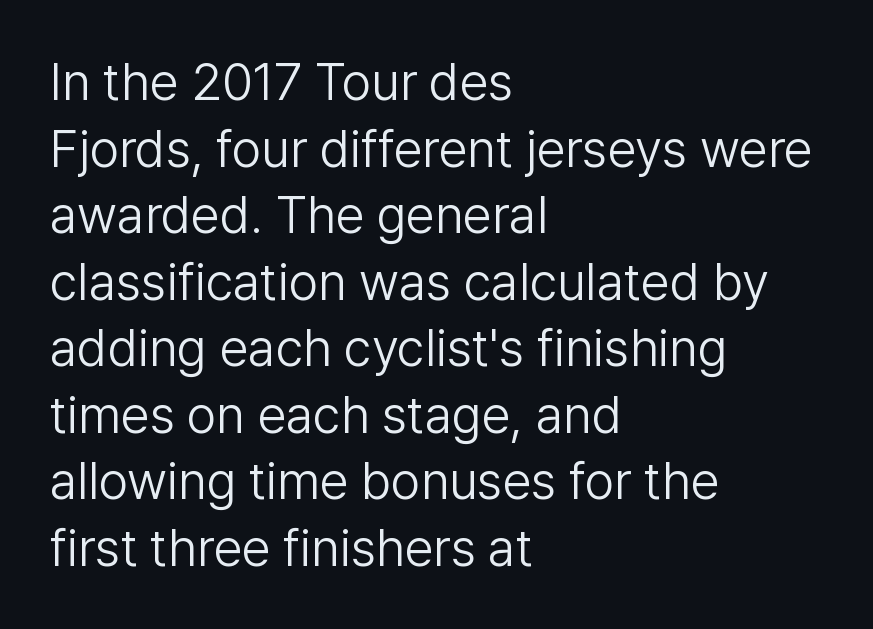
Q: Is the text bold? A: No.
Q: Is the text italic (slanted)? A: No, it is upright.
Q: Is the typeface a serif or a sans-serif typeface? A: Sans-serif.
Q: Is the text underlined? A: No.
Q: How is the paragraph aligned? A: Left-aligned.
Q: Is the spacing between letters normal or unusually wide? A: Normal.
Q: Is the spacing between lines tight, normal or loose? A: Normal.
Q: Width (condensed, normal, or wide)? A: Normal.
Q: Stroke contrast? A: Low.
Q: x-height? A: Medium.
Q: Monospaced? A: No.
